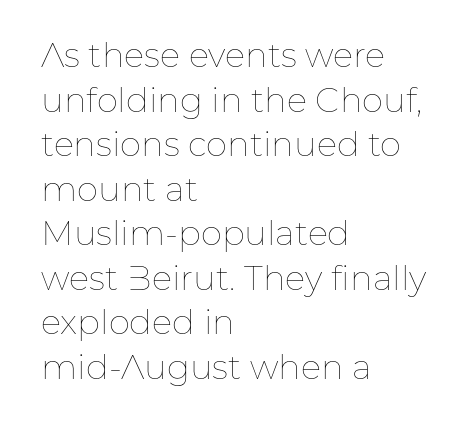
{"italic": "no", "bold": "no", "weight": "thin", "width": "normal", "stroke_contrast": "low", "x_height": "medium", "monospaced": "no", "underline": "no", "align": "left", "line_spacing": "normal", "line_spacing_ratio": 1.31, "letter_spacing": "normal", "letter_spacing_em": 0.0, "glyph_px": 34}
